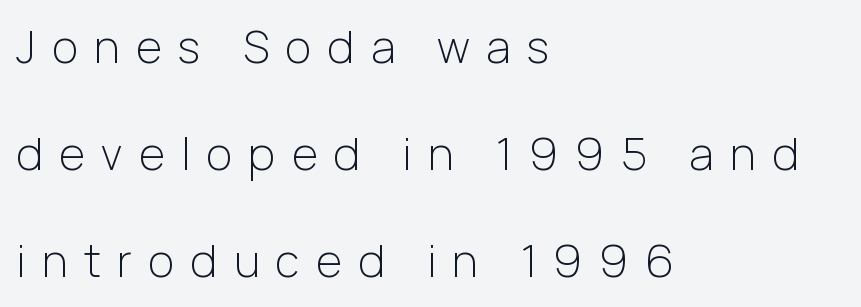
The image shows 44 px light sans-serif type, upright; set left-aligned, loose line spacing (2.43x), unusually wide letter spacing (+0.38 em), not underlined; low stroke contrast and a medium x-height.
